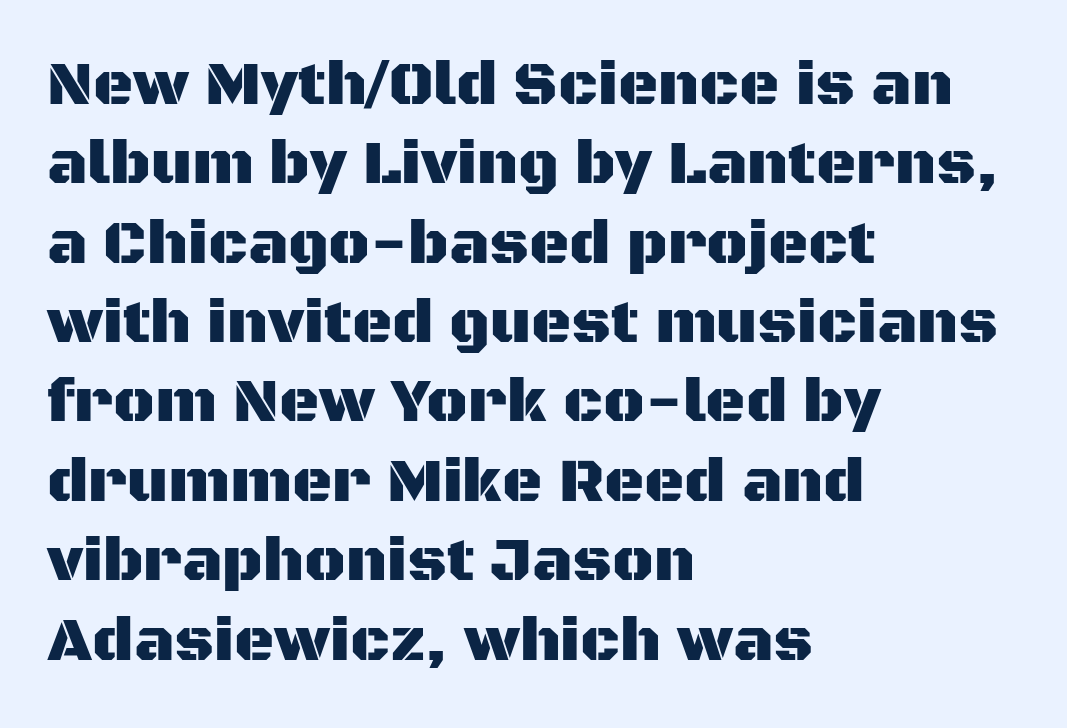
The words here are not underlined. The vertical gap from one line to the next is medium. These lines are rendered in a variable-pitch font. Type style note: lacks serifs. No extra tracking has been applied to these lines. Caption: multi-line text, flush left, ragged right.
